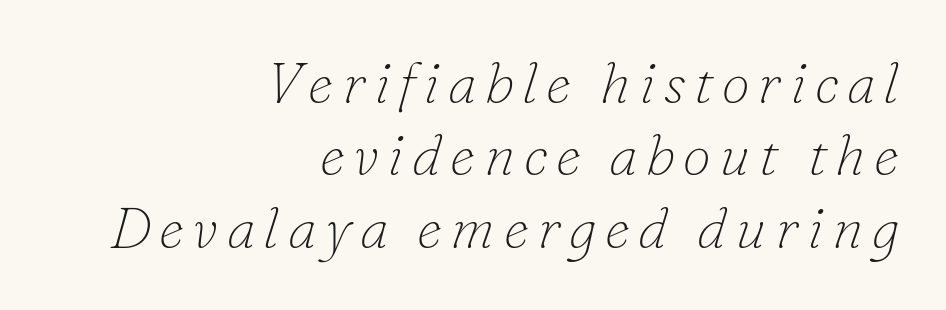
{"serif": "yes", "italic": "yes", "lean": "right", "slant_degrees": 16, "bold": "no", "weight": "thin", "width": "normal", "stroke_contrast": "low", "x_height": "small", "monospaced": "no", "underline": "no", "align": "right", "line_spacing": "normal", "line_spacing_ratio": 1.27, "glyph_px": 57}
